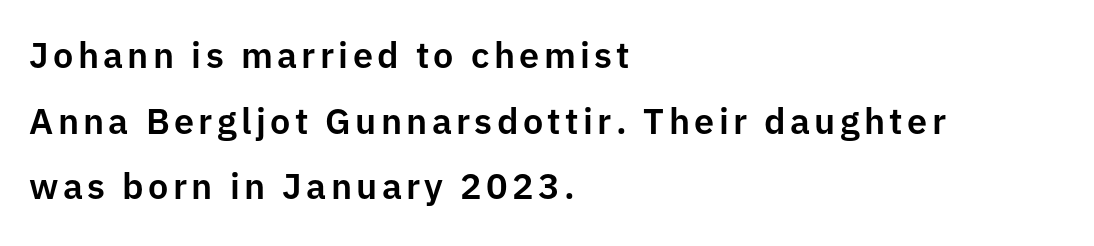
Q: Is the text italic (slanted)? A: No, it is upright.
Q: Is the typeface a serif or a sans-serif typeface? A: Sans-serif.
Q: Is the text underlined? A: No.
Q: How is the paragraph aligned? A: Left-aligned.
Q: Width (condensed, normal, or wide)? A: Normal.
Q: Stroke contrast? A: Low.
Q: x-height? A: Medium.
Q: Monospaced? A: No.
